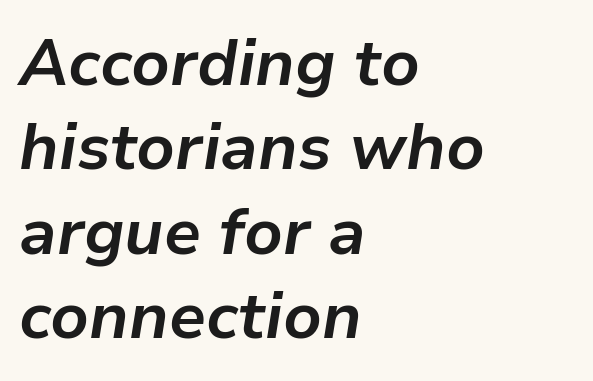
Q: Is the text bold? A: Yes.
Q: Is the text italic (slanted)? A: Yes, it leans right by about 9 degrees.
Q: Is the text underlined? A: No.
Q: How is the paragraph aligned? A: Left-aligned.
Q: Is the spacing between letters normal or unusually wide? A: Normal.
Q: Is the spacing between lines tight, normal or loose? A: Normal.
Q: Width (condensed, normal, or wide)? A: Normal.
Q: Stroke contrast? A: Low.
Q: x-height? A: Medium.
Q: Monospaced? A: No.
